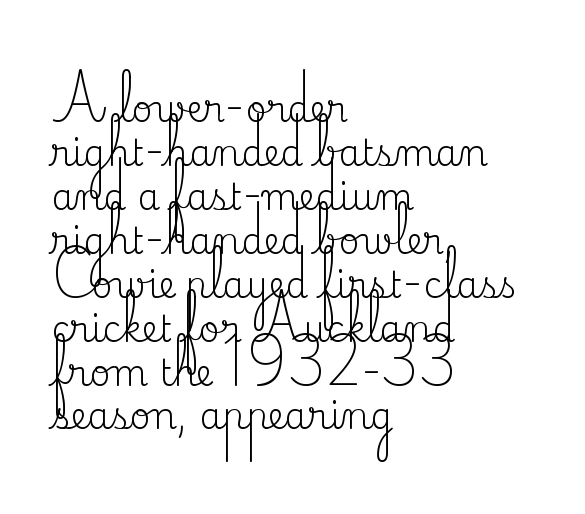
{"serif": "yes", "italic": "no", "bold": "no", "weight": "regular", "width": "normal", "stroke_contrast": "medium", "x_height": "small", "monospaced": "no", "underline": "no", "align": "left", "line_spacing_ratio": 1.22, "letter_spacing": "normal", "letter_spacing_em": 0.0, "glyph_px": 36}
